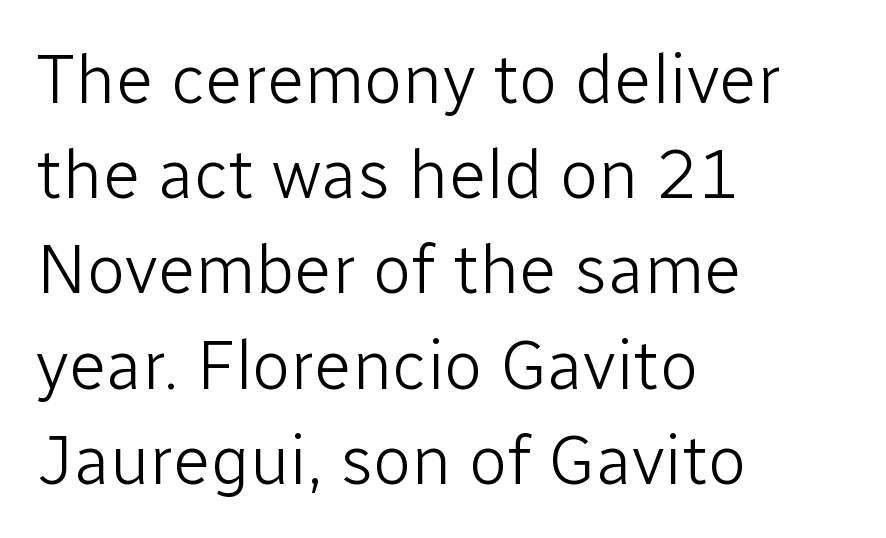
The image shows 70 px light sans-serif type, upright; set left-aligned, normal line spacing (1.36x), normal letter spacing, not underlined; low stroke contrast and a medium x-height.
